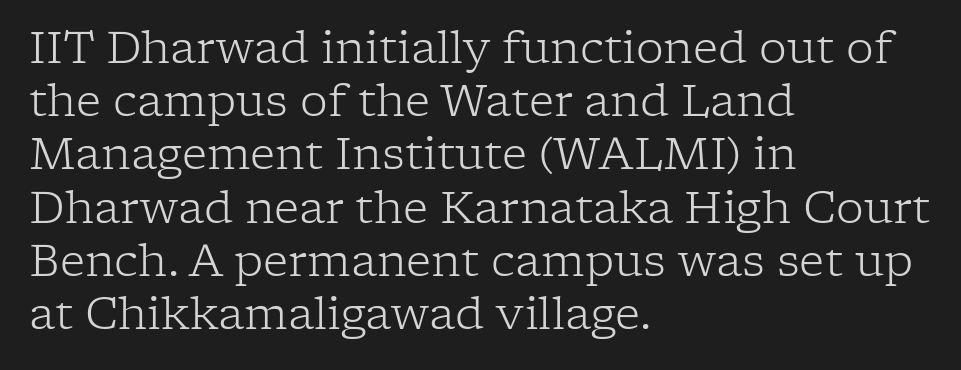
The image shows 44 px light serif type, upright; set left-aligned, line spacing 1.21x, normal letter spacing, not underlined; low stroke contrast and a medium x-height.
